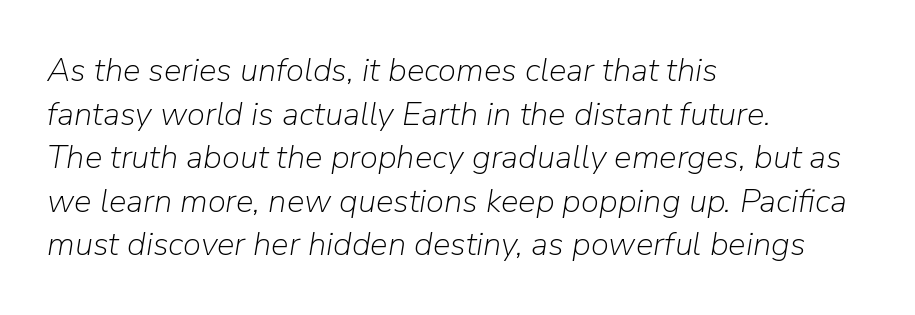
{"italic": "yes", "lean": "right", "slant_degrees": 9, "bold": "no", "weight": "light", "width": "normal", "stroke_contrast": "low", "x_height": "medium", "monospaced": "no", "underline": "no", "align": "left", "line_spacing": "normal", "line_spacing_ratio": 1.32, "letter_spacing": "normal", "letter_spacing_em": 0.0, "glyph_px": 33}
